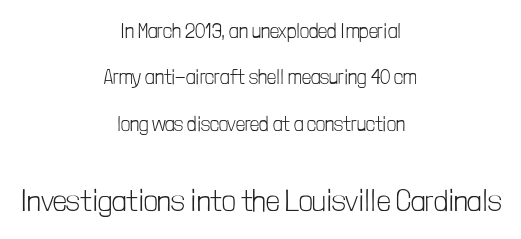
The image shows 30 px light, condensed sans-serif type, upright; set centered, loose line spacing (2.32x), normal letter spacing, not underlined; the second (bottom) block is 1.5x larger; low stroke contrast and a medium x-height.
